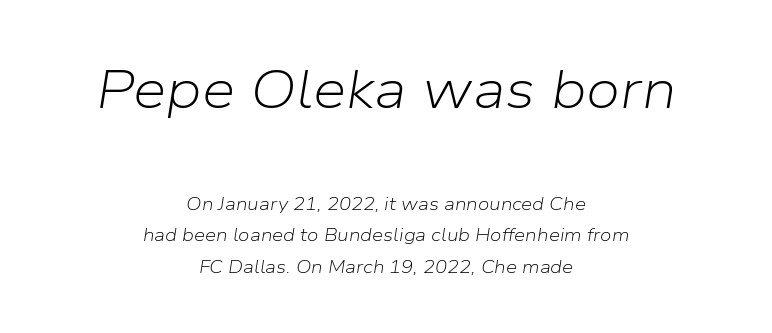
Q: Is the text bold? A: No.
Q: Is the text italic (slanted)? A: Yes, it leans right by about 9 degrees.
Q: Is the text underlined? A: No.
Q: How is the paragraph aligned? A: Centered.
Q: Is the spacing between letters normal or unusually wide? A: Normal.
Q: Which block of text is set in a larger size, the first (top) or the second (bottom)? A: The first (top) one.
Q: Width (condensed, normal, or wide)? A: Normal.
Q: Stroke contrast? A: Low.
Q: x-height? A: Medium.
Q: Monospaced? A: No.
